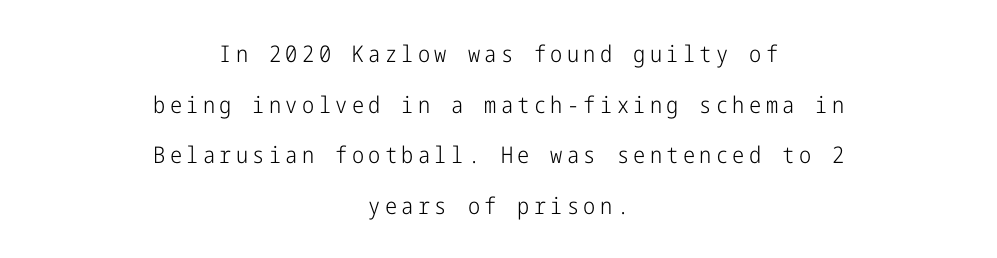
The line-height multiplier appears high, well above default. Style check: upright. The passage shown is not underscored anywhere. Alignment: centered. Counters stay open thanks to moderate or lighter strokes.
